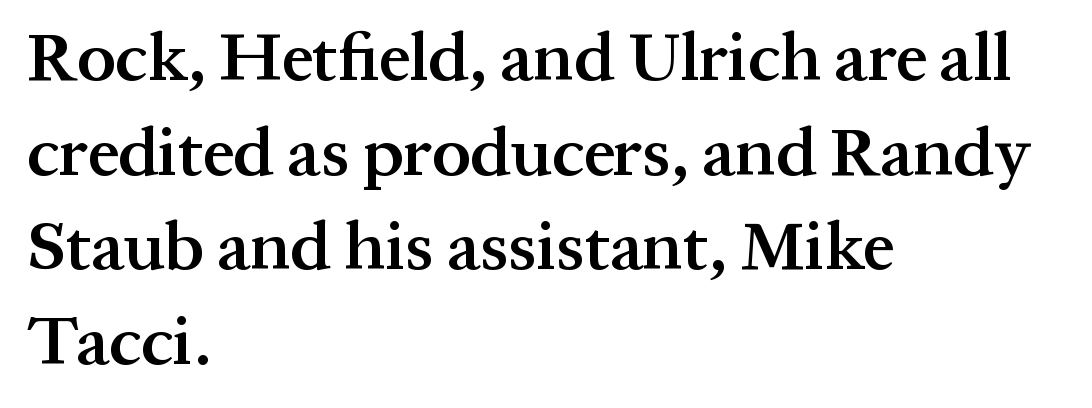
{"serif": "yes", "italic": "no", "bold": "semi", "weight": "semibold", "width": "normal", "stroke_contrast": "medium", "x_height": "medium", "monospaced": "no", "underline": "no", "align": "left", "line_spacing": "normal", "line_spacing_ratio": 1.37, "letter_spacing": "normal", "letter_spacing_em": 0.0, "glyph_px": 69}
